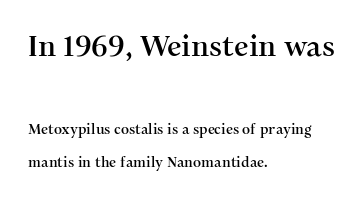
Q: Is the text italic (slanted)? A: No, it is upright.
Q: Is the typeface a serif or a sans-serif typeface? A: Serif.
Q: Is the text underlined? A: No.
Q: How is the paragraph aligned? A: Left-aligned.
Q: Is the spacing between letters normal or unusually wide? A: Normal.
Q: Is the spacing between lines tight, normal or loose? A: Loose.
Q: Which block of text is set in a larger size, the first (top) or the second (bottom)? A: The first (top) one.
Q: Width (condensed, normal, or wide)? A: Normal.
Q: Stroke contrast? A: Medium.
Q: x-height? A: Medium.
Q: Monospaced? A: No.
